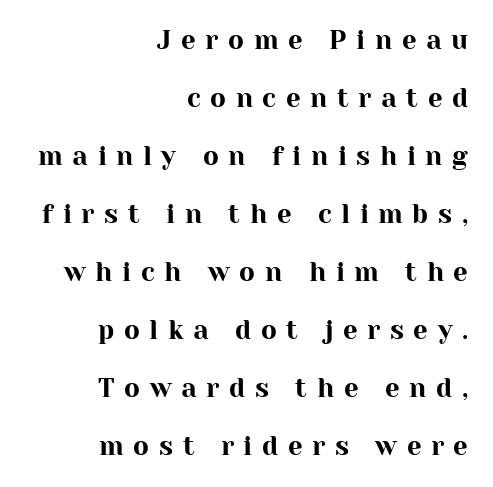
{"italic": "no", "underline": "no", "align": "right", "line_spacing": "loose", "line_spacing_ratio": 2.23, "letter_spacing": "wide", "letter_spacing_em": 0.37, "glyph_px": 26}
